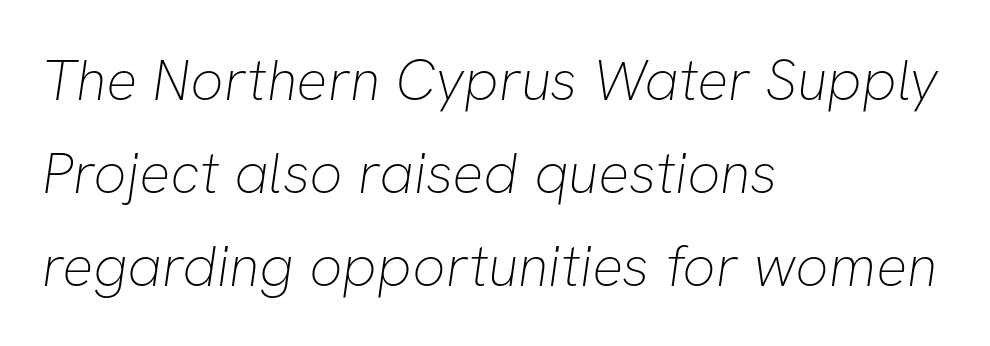
Q: Is the text bold? A: No.
Q: Is the typeface a serif or a sans-serif typeface? A: Sans-serif.
Q: Is the text underlined? A: No.
Q: How is the paragraph aligned? A: Left-aligned.
Q: Is the spacing between letters normal or unusually wide? A: Normal.
Q: Is the spacing between lines tight, normal or loose? A: Normal.
Q: Width (condensed, normal, or wide)? A: Normal.
Q: Stroke contrast? A: Low.
Q: x-height? A: Medium.
Q: Monospaced? A: No.
